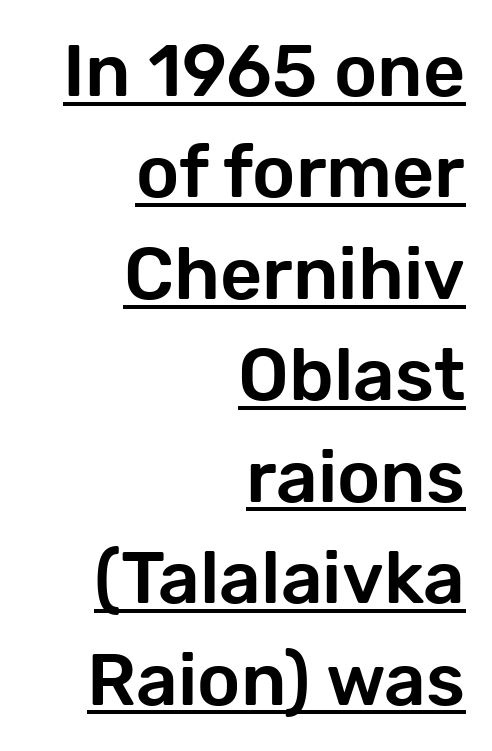
You can tell it's not italic because the verticals are truly vertical. A typesetter would call this proportional, since set widths differ per character. Where is the straight margin? On the right. Compared with undecorated copy, this sample adds a rule below the words. This rendering leaves character spacing at its baseline value.
